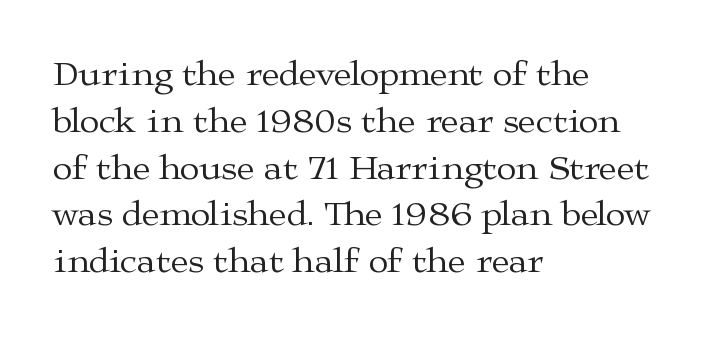
{"serif": "yes", "italic": "no", "bold": "no", "weight": "regular", "width": "wide", "stroke_contrast": "medium", "x_height": "medium", "monospaced": "no", "underline": "no", "align": "left", "line_spacing": "normal", "line_spacing_ratio": 1.3, "letter_spacing": "normal", "letter_spacing_em": 0.0, "glyph_px": 36}
